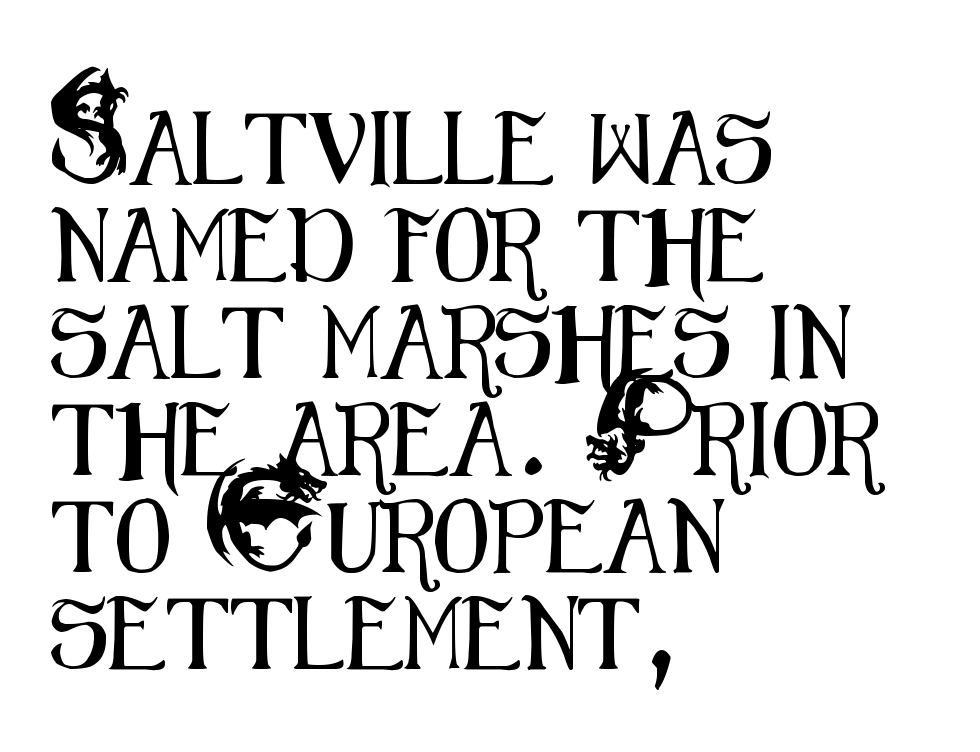
The lines are quadded left. Is the letter spacing exaggerated? No — it looks like the ordinary default. Each letter's strokes conclude bluntly, with no projecting serifs. This rendering features lettering with no underline. This sample keeps an unexceptional amount of space between lines.
